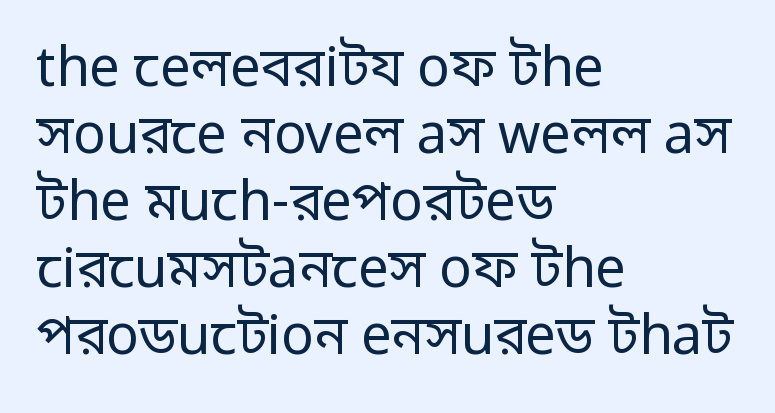
Q: Is the text bold? A: No.
Q: Is the text italic (slanted)? A: No, it is upright.
Q: Is the typeface a serif or a sans-serif typeface? A: Sans-serif.
Q: Is the text underlined? A: No.
Q: How is the paragraph aligned? A: Left-aligned.
Q: Is the spacing between letters normal or unusually wide? A: Normal.
Q: Width (condensed, normal, or wide)? A: Normal.
Q: Stroke contrast? A: Low.
Q: x-height? A: Medium.
Q: Monospaced? A: No.
